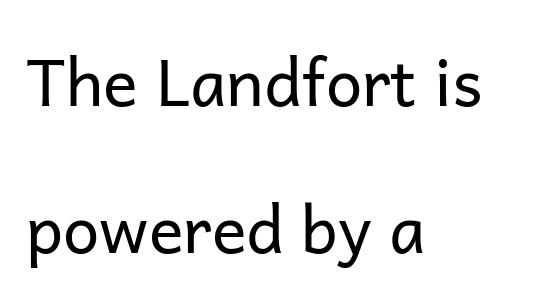
{"serif": "no", "italic": "no", "bold": "no", "weight": "regular", "width": "normal", "stroke_contrast": "low", "x_height": "medium", "monospaced": "no", "underline": "no", "align": "left", "line_spacing": "loose", "line_spacing_ratio": 2.26, "letter_spacing": "normal", "letter_spacing_em": 0.0, "glyph_px": 65}
